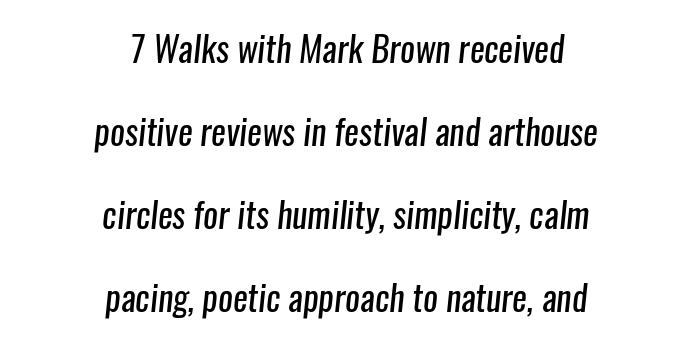
{"serif": "no", "bold": "no", "weight": "regular", "width": "condensed", "stroke_contrast": "low", "x_height": "medium", "monospaced": "no", "underline": "no", "align": "center", "line_spacing": "loose", "line_spacing_ratio": 2.37, "letter_spacing": "normal", "letter_spacing_em": 0.0, "glyph_px": 35}
